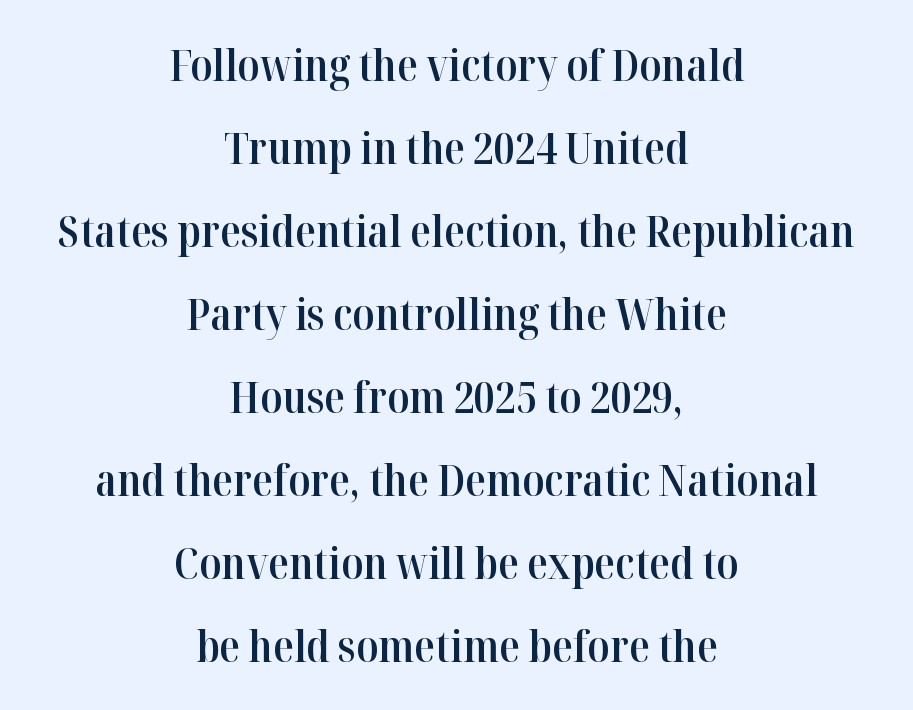
{"serif": "yes", "italic": "no", "bold": "semi", "weight": "semibold", "width": "normal", "stroke_contrast": "high", "x_height": "medium", "monospaced": "no", "underline": "no", "align": "center", "line_spacing": "loose", "line_spacing_ratio": 1.93, "letter_spacing": "normal", "letter_spacing_em": 0.0, "glyph_px": 43}
